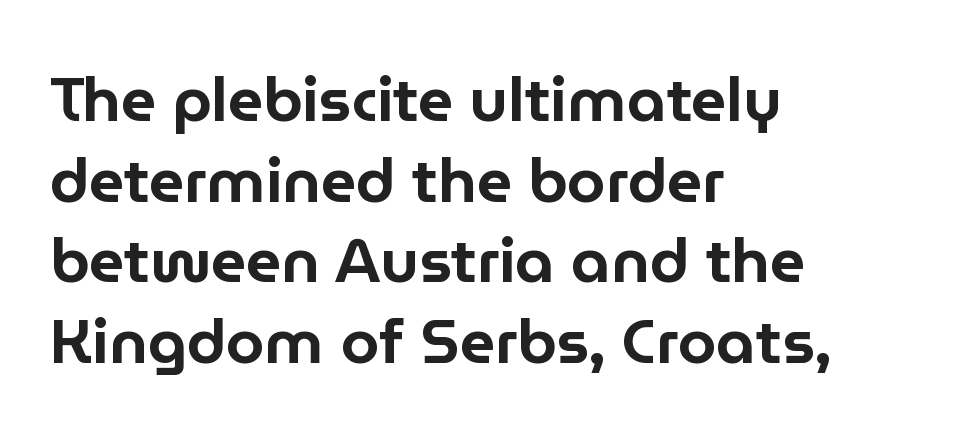
{"serif": "no", "italic": "no", "width": "normal", "stroke_contrast": "low", "x_height": "medium", "monospaced": "no", "underline": "no", "align": "left", "line_spacing": "normal", "line_spacing_ratio": 1.3, "letter_spacing": "normal", "letter_spacing_em": 0.0, "glyph_px": 62}
